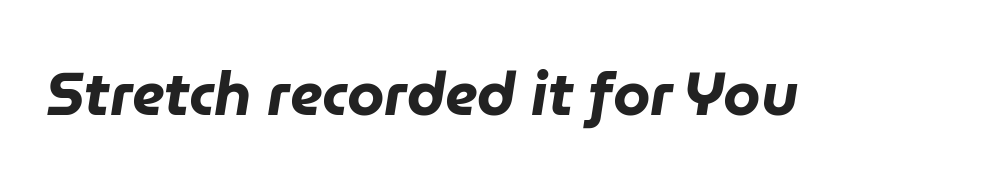
The axis of the letterforms is tilted away from vertical. Descenders hang freely into open space. Thick stems and heavy bowls — unmistakably bold. The face used here is proportionally spaced, like ordinary book or web type.
